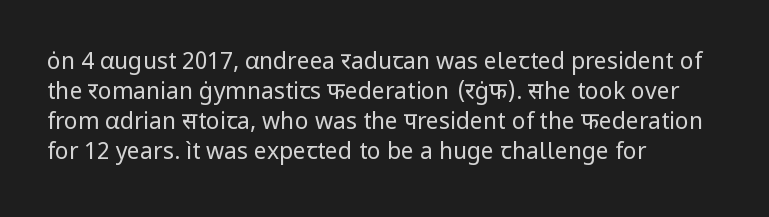
The image shows 23 px text type, upright; set left-aligned, normal line spacing (1.31x), normal letter spacing, not underlined.
